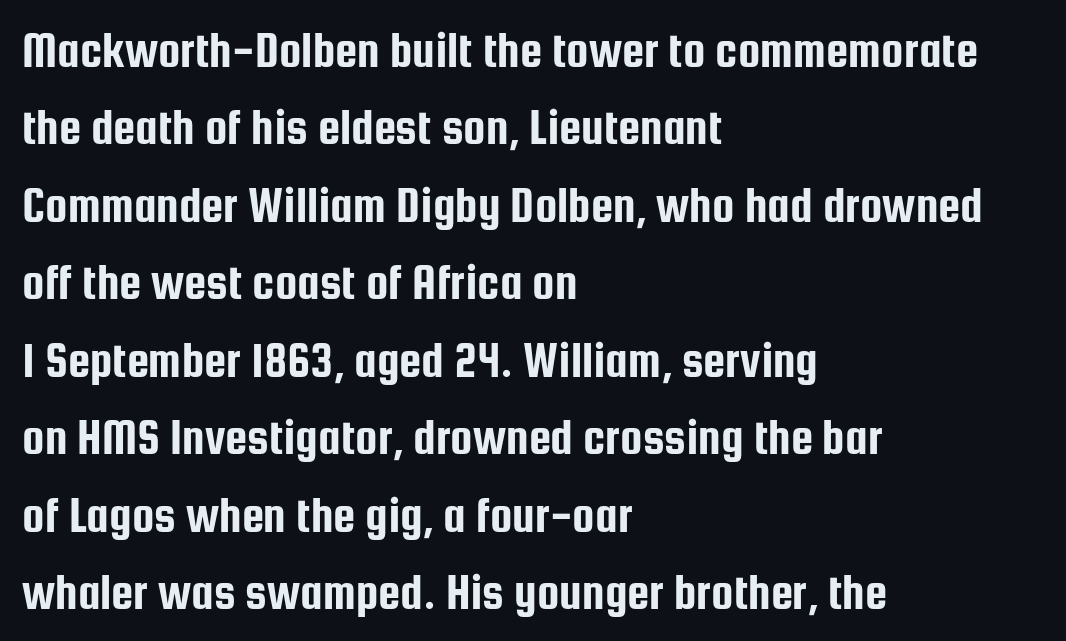
Notice how descenders clear the ascenders below comfortably — that's standard leading. Visually the block forms a straight wall on the left and a jagged coastline on the right. Character widths vary here, with narrow letters taking less room than wide ones. Descenders hang freely into open space. Default kerning and tracking; the words read as compact shapes. The glyphs in this specimen are sans serif.
